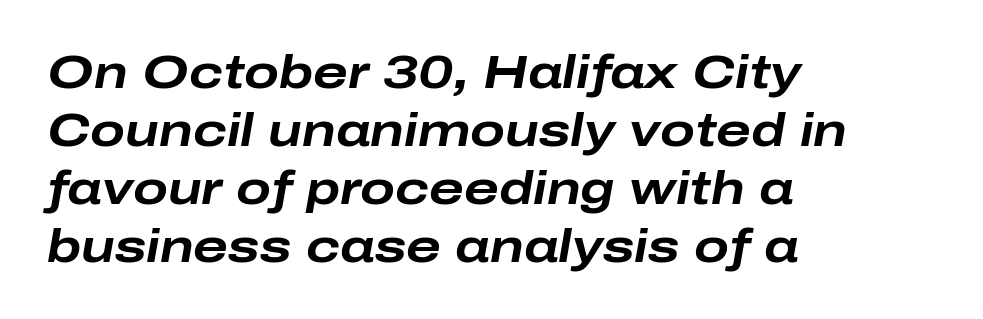
Q: Is the text bold? A: Yes.
Q: Is the text italic (slanted)? A: Yes, it leans right by about 10 degrees.
Q: Is the text underlined? A: No.
Q: How is the paragraph aligned? A: Left-aligned.
Q: Is the spacing between letters normal or unusually wide? A: Normal.
Q: Is the spacing between lines tight, normal or loose? A: Normal.
Q: Width (condensed, normal, or wide)? A: Wide.
Q: Stroke contrast? A: Low.
Q: x-height? A: Medium.
Q: Monospaced? A: No.
